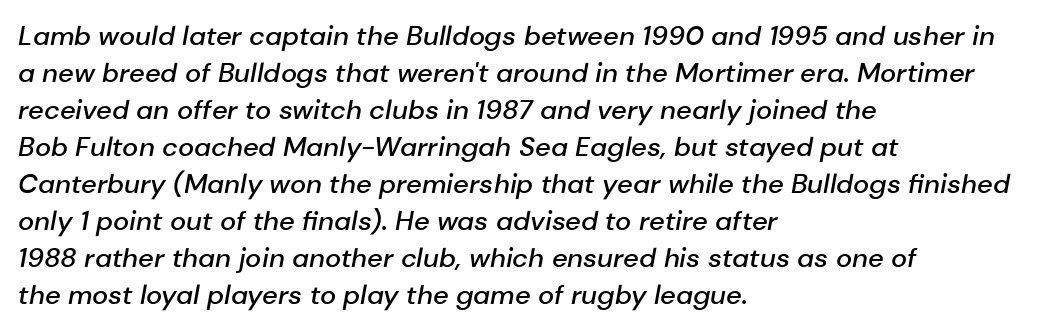
{"italic": "yes", "lean": "right", "slant_degrees": 10, "bold": "semi", "underline": "no", "align": "left", "line_spacing": "normal", "line_spacing_ratio": 1.37, "letter_spacing": "normal", "letter_spacing_em": 0.0, "glyph_px": 27}
